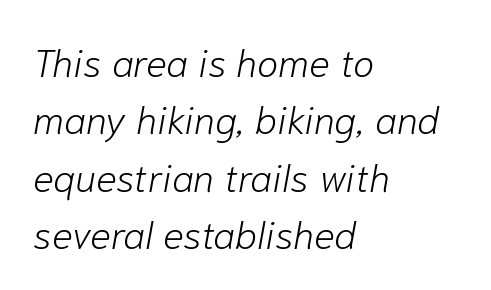
Q: Is the text bold? A: No.
Q: Is the text italic (slanted)? A: Yes, it leans right by about 10 degrees.
Q: Is the text underlined? A: No.
Q: How is the paragraph aligned? A: Left-aligned.
Q: Is the spacing between letters normal or unusually wide? A: Normal.
Q: Is the spacing between lines tight, normal or loose? A: Normal.
Q: Width (condensed, normal, or wide)? A: Normal.
Q: Stroke contrast? A: Low.
Q: x-height? A: Medium.
Q: Monospaced? A: No.
